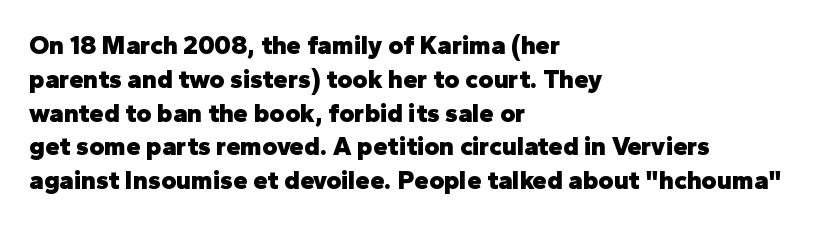
{"italic": "no", "bold": "yes", "underline": "no", "align": "left", "line_spacing": "normal", "line_spacing_ratio": 1.3, "letter_spacing": "normal", "letter_spacing_em": 0.0, "glyph_px": 26}
